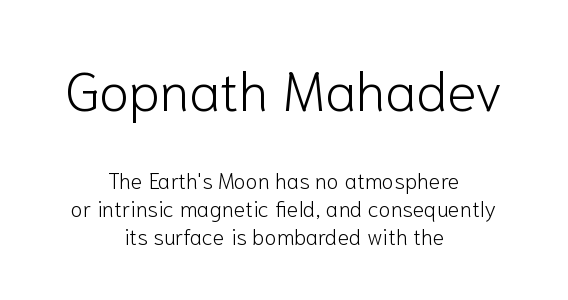
Q: Is the text bold? A: No.
Q: Is the text italic (slanted)? A: No, it is upright.
Q: Is the typeface a serif or a sans-serif typeface? A: Sans-serif.
Q: Is the text underlined? A: No.
Q: How is the paragraph aligned? A: Centered.
Q: Is the spacing between letters normal or unusually wide? A: Normal.
Q: Is the spacing between lines tight, normal or loose? A: Normal.
Q: Which block of text is set in a larger size, the first (top) or the second (bottom)? A: The first (top) one.
Q: Width (condensed, normal, or wide)? A: Normal.
Q: Stroke contrast? A: Low.
Q: x-height? A: Medium.
Q: Monospaced? A: No.
